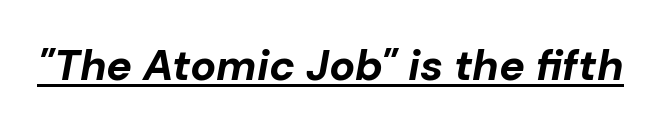
The specimen includes a rule beneath the text block's lines. These words are printed bold, with thick strokes throughout. The axis of the letterforms is tilted away from vertical. Spacing between characters is what you'd get straight out of the box.
